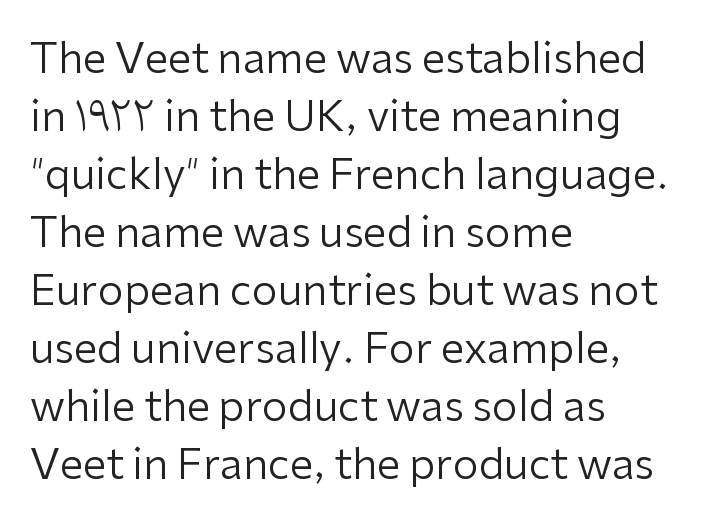
The image shows 42 px regular-weight sans-serif type, upright; set left-aligned, normal line spacing (1.38x), normal letter spacing, not underlined; low stroke contrast and a medium x-height.
